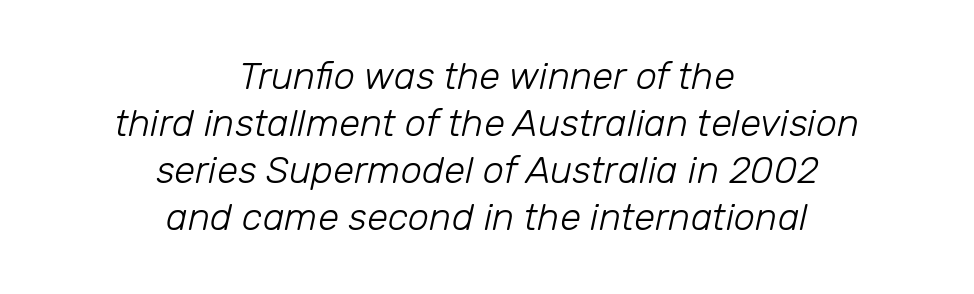
The image shows 38 px light type, italic (leaning right); set centered, line spacing 1.24x, normal letter spacing, not underlined; low stroke contrast and a medium x-height.
